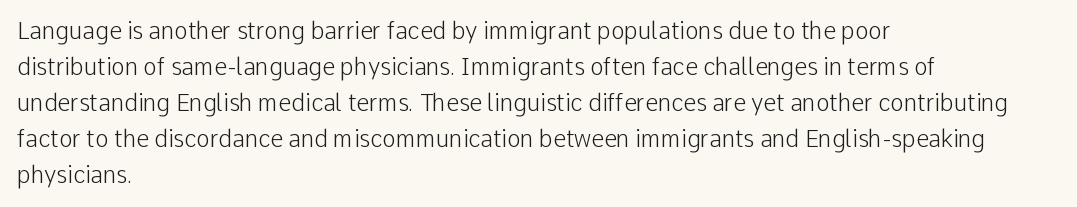
The image shows 23 px text type, upright; set left-aligned, normal line spacing (1.57x), normal letter spacing, not underlined.
